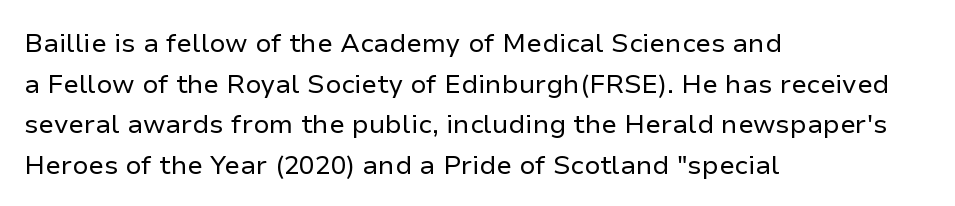
The zone under the glyphs is completely vacant. Letters have the restrained weight of plain body copy at most. Line beginnings align vertically; line endings do not. The gaps between neighbouring characters are ordinary and unremarkable.
